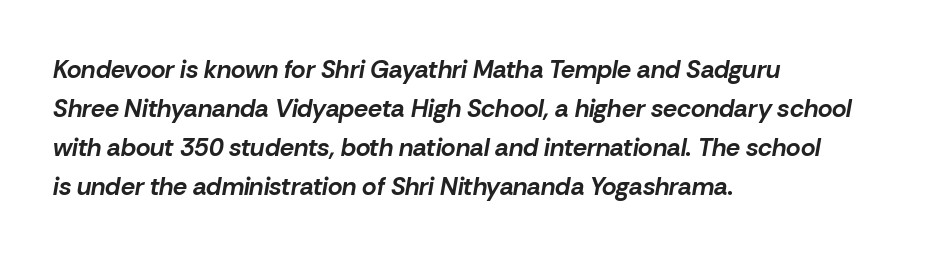
The image shows 25 px bold type, italic (leaning right); set left-aligned, normal line spacing (1.56x), normal letter spacing, not underlined.
